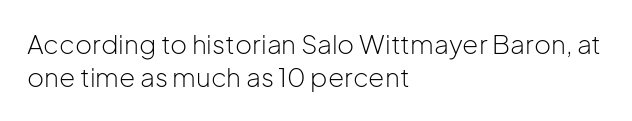
The image shows 26 px text type, upright; set left-aligned, normal line spacing (1.28x), normal letter spacing, not underlined.
